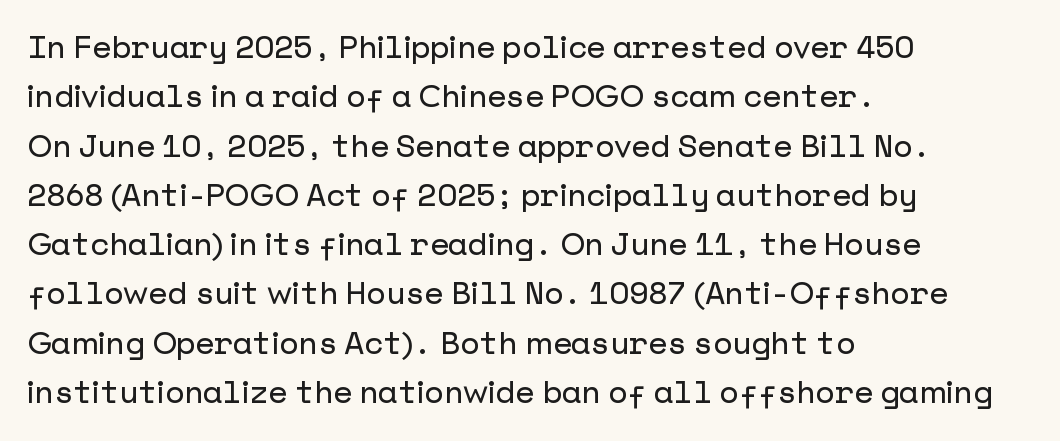
The image shows 31 px sans-serif type, upright; set left-aligned, normal line spacing (1.59x), normal letter spacing, not underlined; low stroke contrast and a medium x-height.
